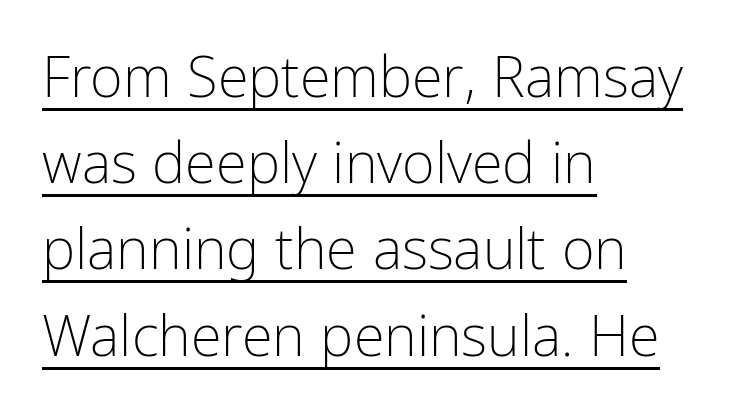
No extra tracking has been applied to these lines. This sample has the flowing, uneven cadence of proportional lettering. Serif or sans? Sans — the stroke terminals are bare. Every row of glyphs begins at an identical x-position on the left.
